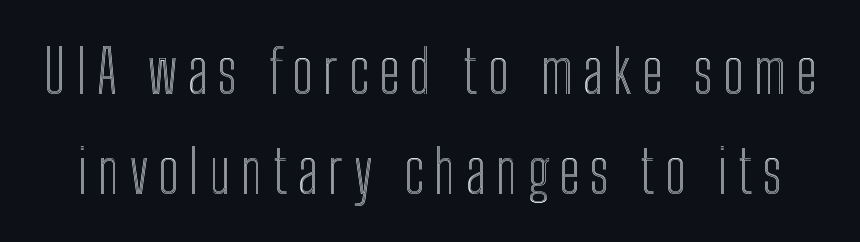
The image shows 59 px condensed type, upright; set normal line spacing (1.69x), not underlined; a medium x-height.
